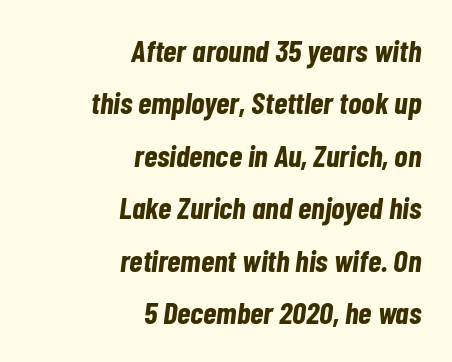
Q: Is the text bold? A: Yes.
Q: Is the text italic (slanted)? A: Yes, it leans right by about 7 degrees.
Q: Is the text underlined? A: No.
Q: How is the paragraph aligned? A: Right-aligned.
Q: Is the spacing between letters normal or unusually wide? A: Normal.
Q: Is the spacing between lines tight, normal or loose? A: Normal.
Q: Width (condensed, normal, or wide)? A: Condensed.
Q: Stroke contrast? A: Low.
Q: x-height? A: Medium.
Q: Monospaced? A: No.
